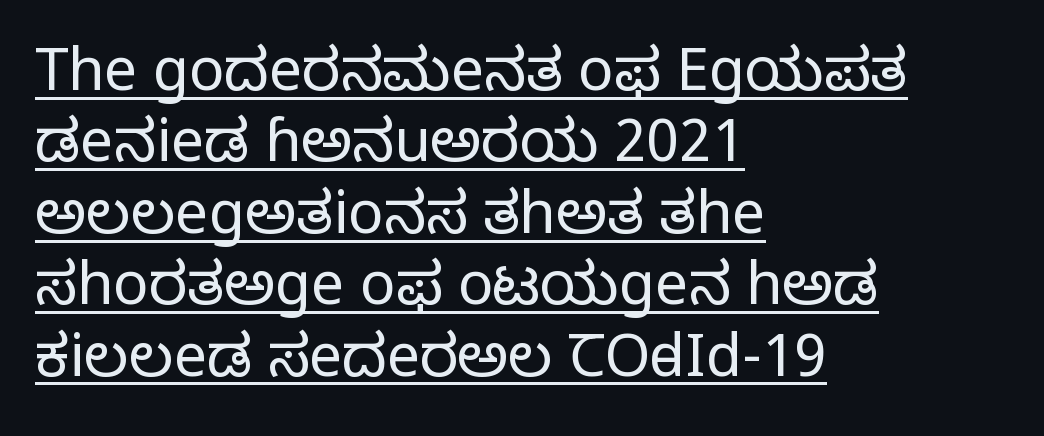
{"serif": "yes", "italic": "no", "bold": "no", "weight": "regular", "width": "normal", "stroke_contrast": "low", "x_height": "large", "monospaced": "no", "underline": "yes", "align": "left", "line_spacing_ratio": 1.21, "letter_spacing": "normal", "letter_spacing_em": 0.0, "glyph_px": 59}
